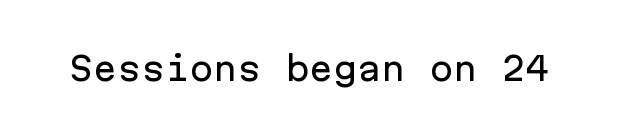
Q: Is the text italic (slanted)? A: No, it is upright.
Q: Is the typeface a serif or a sans-serif typeface? A: Sans-serif.
Q: Is the text underlined? A: No.
Q: Is the spacing between letters normal or unusually wide? A: Normal.
Q: Width (condensed, normal, or wide)? A: Normal.
Q: Stroke contrast? A: Low.
Q: x-height? A: Medium.
Q: Monospaced? A: Yes.
